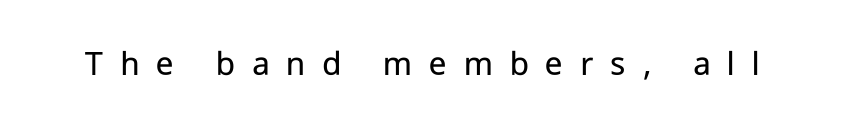
Observe the absence of serifs on each vertical stroke in this sample. These lines have a slow, spaced-out rhythm from letter to letter. No heavy texture on the line: the type isn't bold. The strip under each line holds only bare page. In terms of posture, this sample is upright. The rendering uses natural spacing where letterforms have individual widths.
